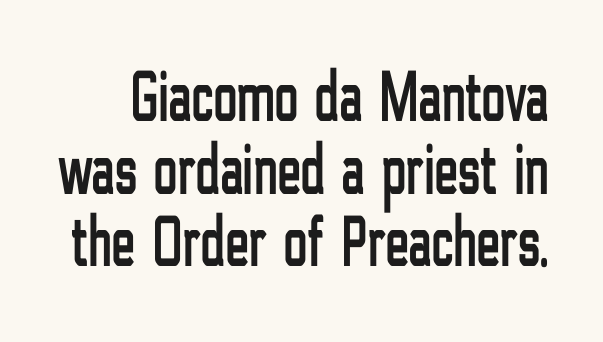
Proportional: the letters do not fall into vertical columns. Interline gaps are noticeably narrow in this sample. Nope, not italic — everything's standing straight. The strip under each line holds only bare page. Font category for this specimen: sans-serif.
